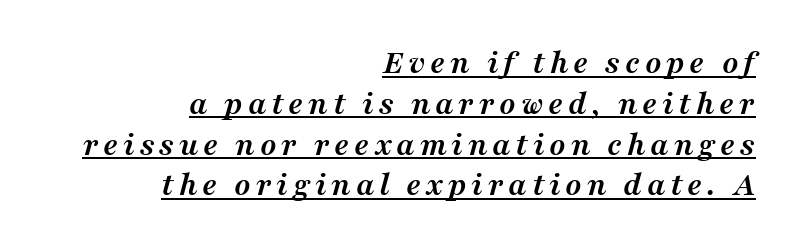
Casual observation: everything's shoved over to the right. Does the lettering tilt? It does — this is italic. Are there feet on the stems? There are — it's a serif. Each glyph is drawn with heavy, bold strokes. Character widths vary here, with narrow letters taking less room than wide ones. A rule runs beneath these lines of type.
